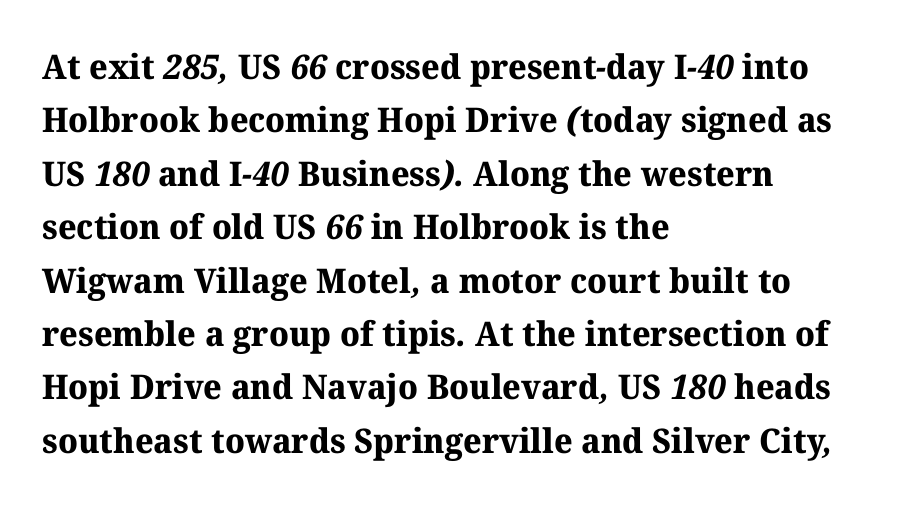
{"serif": "yes", "bold": "yes", "weight": "bold", "width": "normal", "stroke_contrast": "medium", "x_height": "medium", "monospaced": "no", "underline": "no", "align": "left", "line_spacing": "normal", "line_spacing_ratio": 1.57, "letter_spacing": "normal", "letter_spacing_em": 0.0, "glyph_px": 34}
